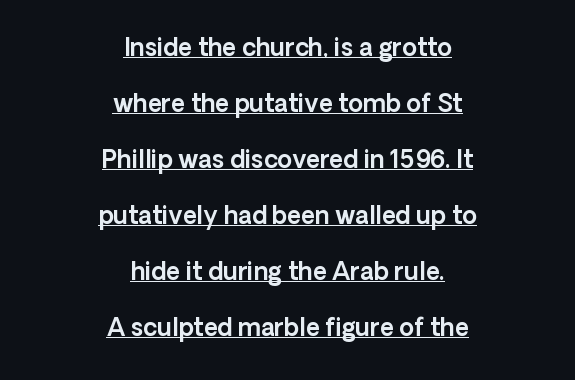
{"italic": "no", "underline": "yes", "align": "center", "line_spacing": "loose", "line_spacing_ratio": 2.33, "letter_spacing": "normal", "letter_spacing_em": 0.0, "glyph_px": 24}
